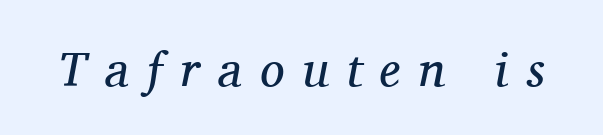
Small tapered or slab feet sit at the stroke ends, so this counts as serif. These lines have a slow, spaced-out rhythm from letter to letter. The typography opts for an oblique posture over an upright one. Each row of text sits above clean, open space. You could not count columns in this text — the font is proportionally spaced.
